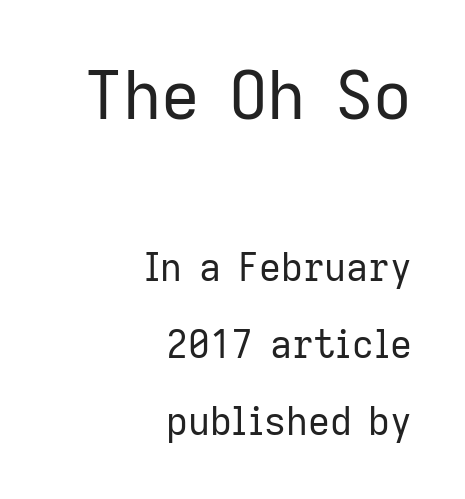
The image shows 67 px regular-weight sans-serif type, upright; set right-aligned, loose line spacing (2.03x), normal letter spacing, not underlined; the first (top) block is 1.76x larger; low stroke contrast and a medium x-height.
